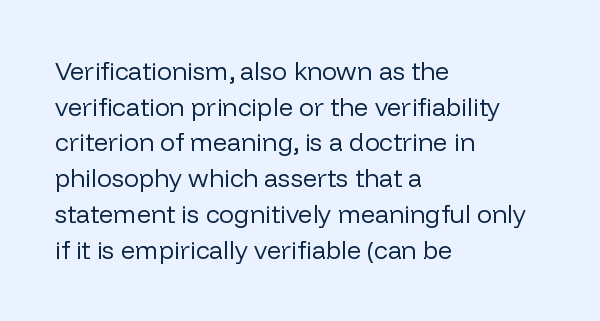
{"italic": "no", "bold": "no", "underline": "no", "align": "left", "line_spacing": "normal", "line_spacing_ratio": 1.43, "letter_spacing": "normal", "letter_spacing_em": 0.0, "glyph_px": 25}
